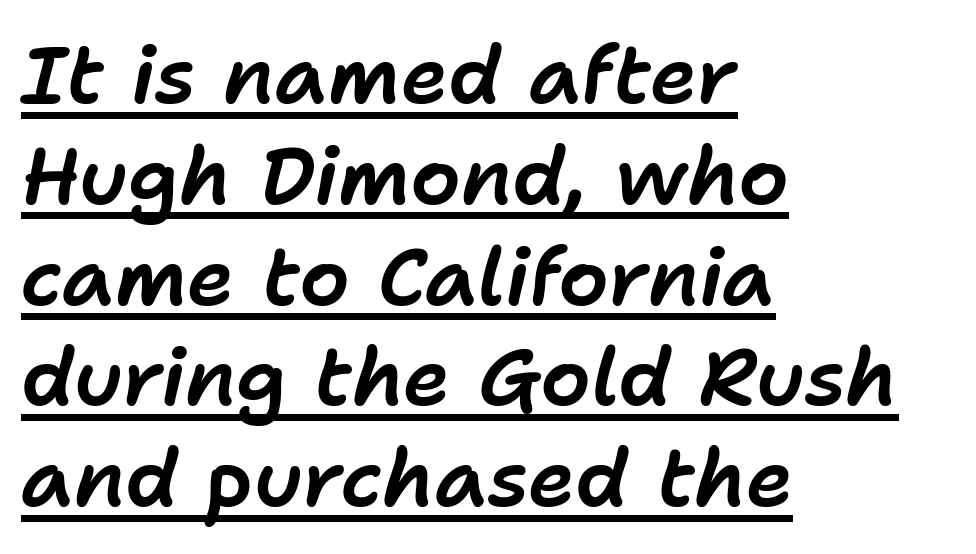
{"italic": "yes", "lean": "right", "slant_degrees": 11, "width": "normal", "stroke_contrast": "low", "x_height": "medium", "monospaced": "no", "underline": "yes", "align": "left", "line_spacing": "normal", "line_spacing_ratio": 1.26, "letter_spacing": "normal", "letter_spacing_em": 0.0, "glyph_px": 80}
